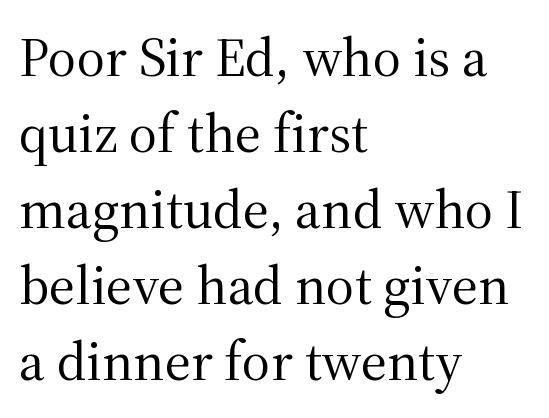
Does the type have serifs? Yes, each stem ends in a small foot. Is this a fixed-width face? No — the glyphs have proportional, varying widths. Decoration check: the copy has no underline. Weight: regular or lighter. Students, note that the glyphs here touch the page at normal intervals.
